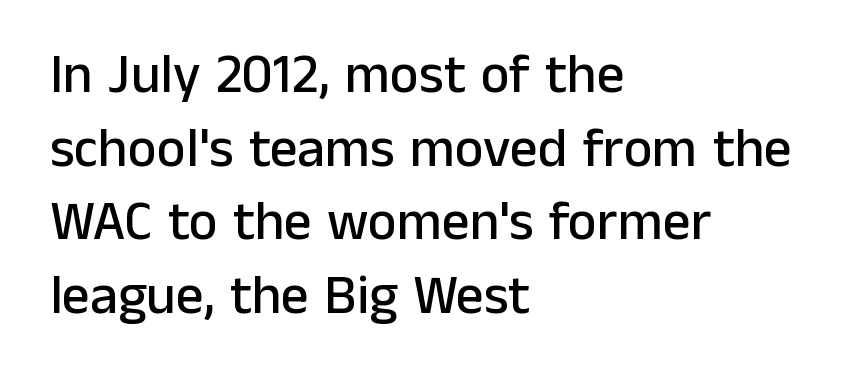
Q: Is the text italic (slanted)? A: No, it is upright.
Q: Is the typeface a serif or a sans-serif typeface? A: Sans-serif.
Q: Is the text underlined? A: No.
Q: How is the paragraph aligned? A: Left-aligned.
Q: Is the spacing between letters normal or unusually wide? A: Normal.
Q: Is the spacing between lines tight, normal or loose? A: Normal.
Q: Width (condensed, normal, or wide)? A: Normal.
Q: Stroke contrast? A: Low.
Q: x-height? A: Medium.
Q: Monospaced? A: No.
